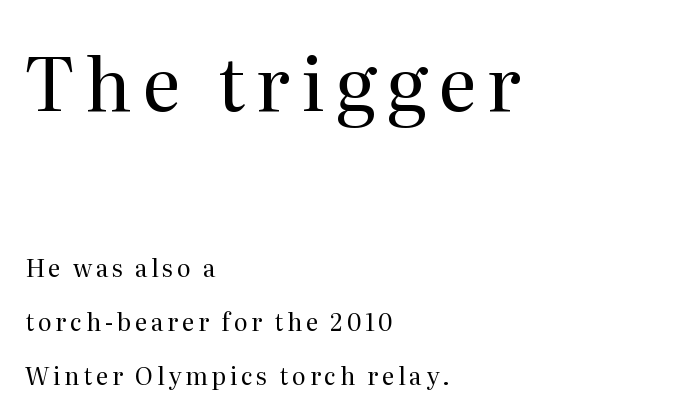
The image shows 73 px regular-weight serif type, upright; set left-aligned, loose line spacing (2.25x), not underlined; the first (top) block is 3.04x larger; medium stroke contrast and a medium x-height.
